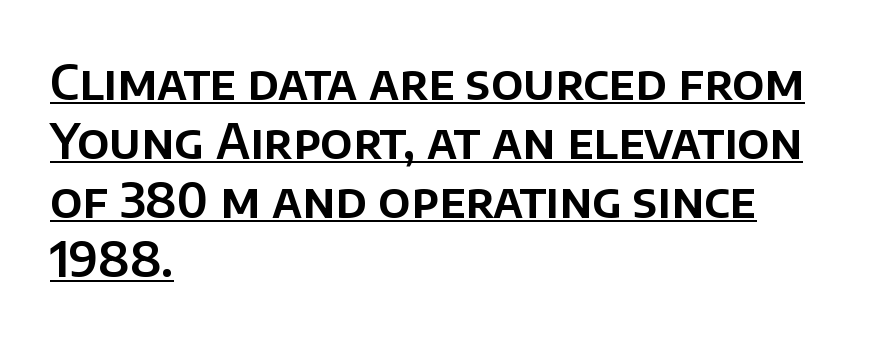
Each letter keeps its own natural width here, so spacing adapts to shape. Underlining? Definitely there. Line starts are locked; line ends wander. In terms of letterform style, serifs are entirely absent.
